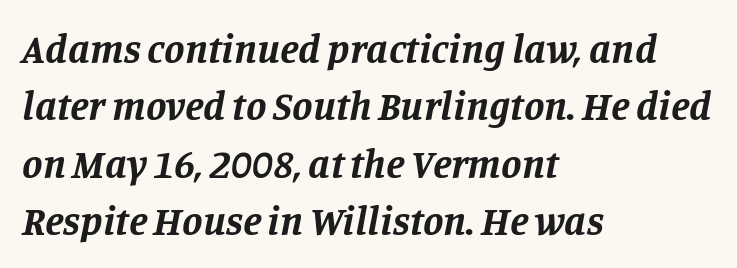
The image shows 41 px bold serif type, italic (leaning right); set left-aligned, normal line spacing (1.4x), normal letter spacing, not underlined; low stroke contrast and a large x-height.
